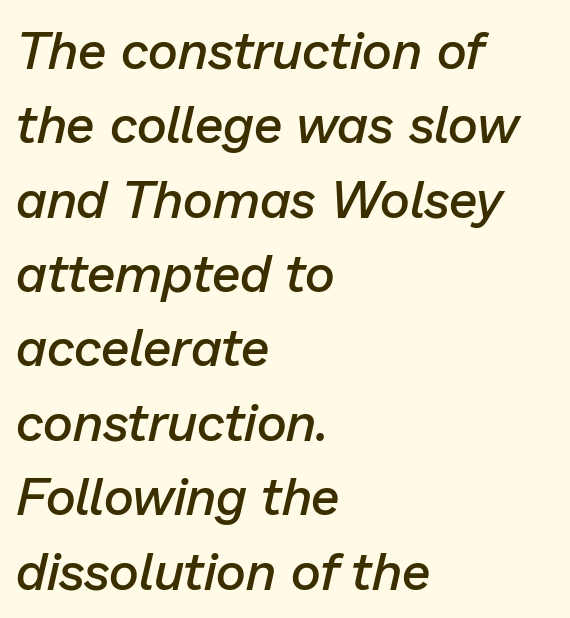
{"italic": "yes", "lean": "right", "slant_degrees": 13, "bold": "semi", "weight": "semibold", "width": "normal", "stroke_contrast": "low", "x_height": "medium", "monospaced": "no", "underline": "no", "align": "left", "line_spacing": "normal", "line_spacing_ratio": 1.43, "letter_spacing": "normal", "letter_spacing_em": 0.0, "glyph_px": 52}
